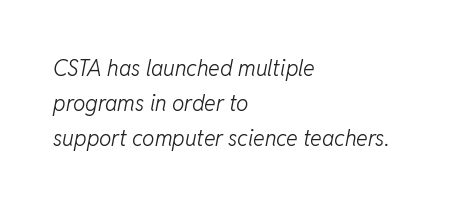
{"italic": "yes", "lean": "right", "slant_degrees": 11, "bold": "no", "underline": "no", "align": "left", "line_spacing": "normal", "line_spacing_ratio": 1.6, "letter_spacing": "normal", "letter_spacing_em": 0.0, "glyph_px": 22}
